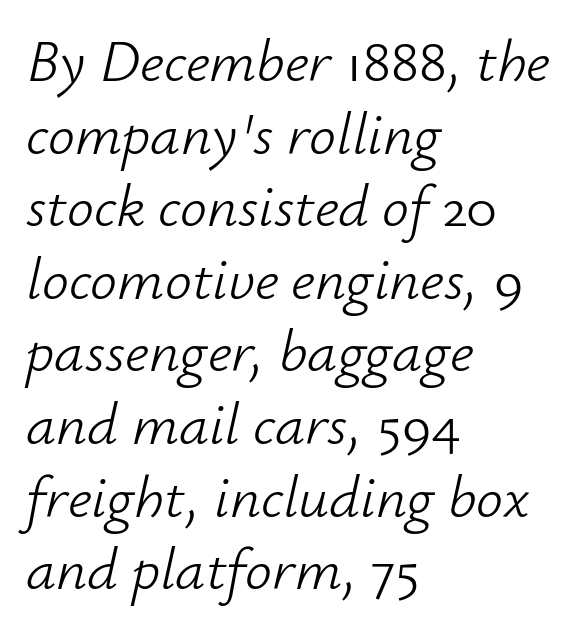
Q: Is the text bold? A: No.
Q: Is the text italic (slanted)? A: Yes, it leans right by about 12 degrees.
Q: Is the text underlined? A: No.
Q: How is the paragraph aligned? A: Left-aligned.
Q: Is the spacing between letters normal or unusually wide? A: Normal.
Q: Width (condensed, normal, or wide)? A: Normal.
Q: Stroke contrast? A: Low.
Q: x-height? A: Small.
Q: Monospaced? A: No.
